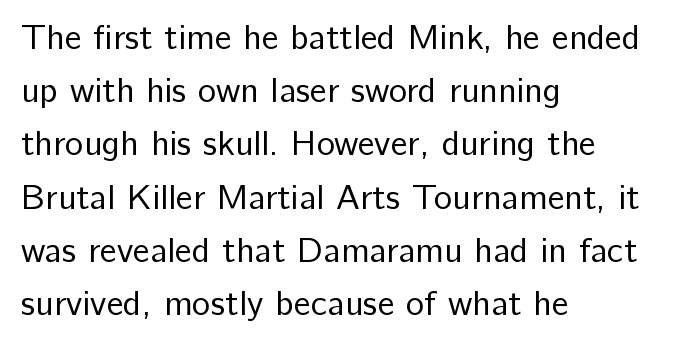
Q: Is the text bold? A: No.
Q: Is the text italic (slanted)? A: No, it is upright.
Q: Is the typeface a serif or a sans-serif typeface? A: Sans-serif.
Q: Is the text underlined? A: No.
Q: How is the paragraph aligned? A: Left-aligned.
Q: Is the spacing between letters normal or unusually wide? A: Normal.
Q: Is the spacing between lines tight, normal or loose? A: Normal.
Q: Width (condensed, normal, or wide)? A: Normal.
Q: Stroke contrast? A: Low.
Q: x-height? A: Medium.
Q: Monospaced? A: No.
